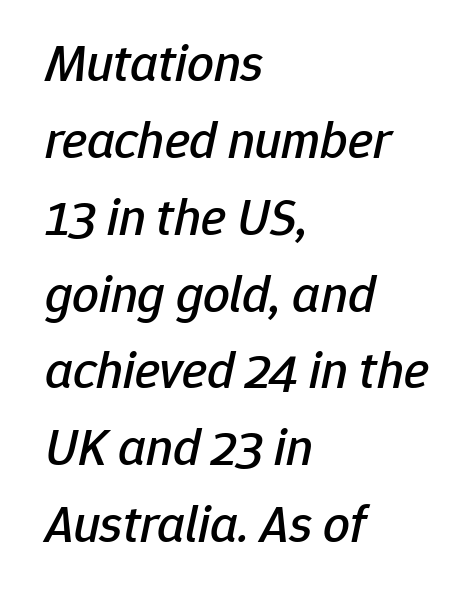
The image shows 53 px text type, italic (leaning right); set left-aligned, normal line spacing (1.45x), normal letter spacing, not underlined; low stroke contrast and a medium x-height.
